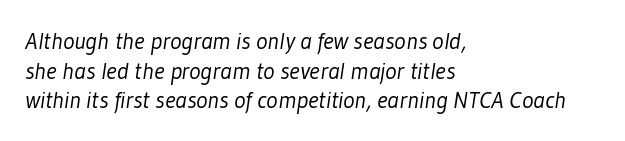
Q: Is the text bold? A: No.
Q: Is the text underlined? A: No.
Q: How is the paragraph aligned? A: Left-aligned.
Q: Is the spacing between letters normal or unusually wide? A: Normal.
